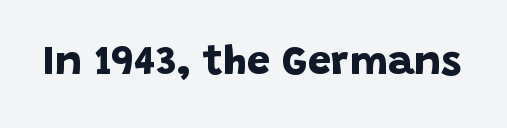
The passage shown is typed in a proportional face where columns would drift. A bare baseline throughout the passage. I'd call this a sans setting — the letters go barefoot. Characters follow at the spacing the type designer built in. Look at the stroke-to-counter ratio: heavy, a bold.
